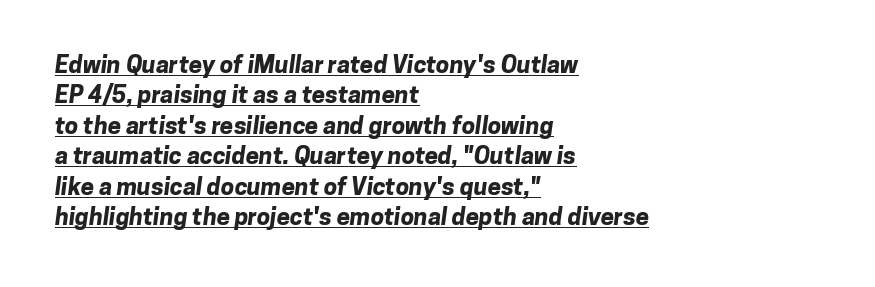
Q: Is the text bold? A: Yes.
Q: Is the text underlined? A: Yes.
Q: How is the paragraph aligned? A: Left-aligned.
Q: Is the spacing between letters normal or unusually wide? A: Normal.
Q: Is the spacing between lines tight, normal or loose? A: Normal.
